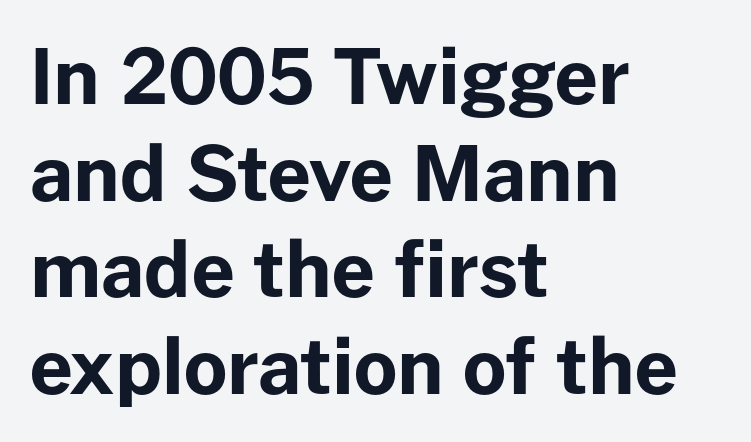
The image shows 76 px bold sans-serif type, upright; set left-aligned, normal line spacing (1.27x), normal letter spacing, not underlined; low stroke contrast and a medium x-height.
